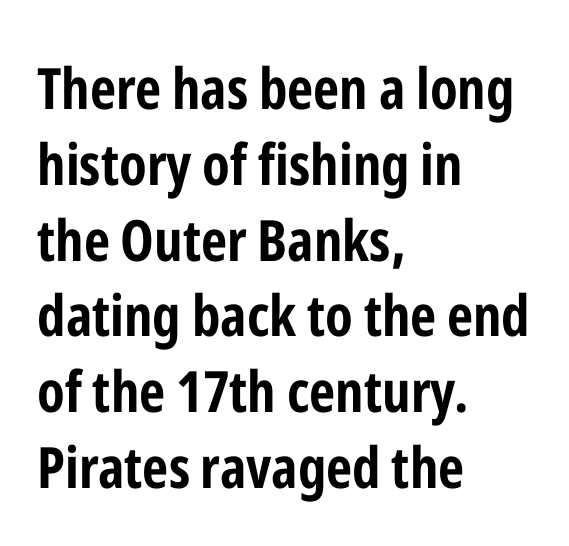
The typeface chosen for these lines omits serifs. Notice how thick the strokes are: this is what a full bold looks like. Here the glyphs are tracked normally, forming tight word shapes. The lines sit at an ordinary, default distance from one another. Any mark beneath the type? The region is blank. One-word summary of the alignment: left.
